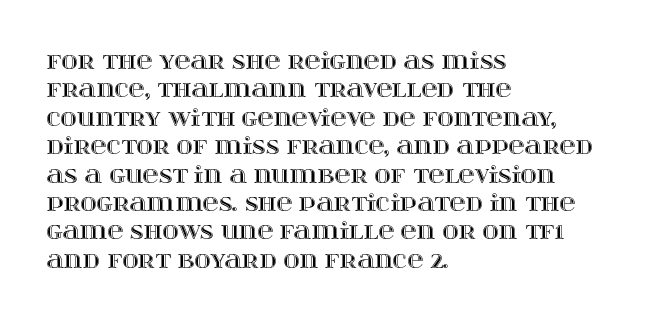
The image shows 22 px text type, upright; set left-aligned, normal line spacing (1.29x), normal letter spacing, not underlined.
